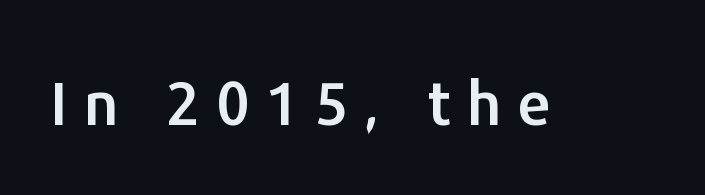
You could only call the tracking loose — the letters float apart. The axis of the letterforms is exactly vertical. The characters display no serif detailing; their extremities are plain. The space beneath each line is pristine and unruled. Here the designer chose a conventional face with non-uniform glyph widths.
